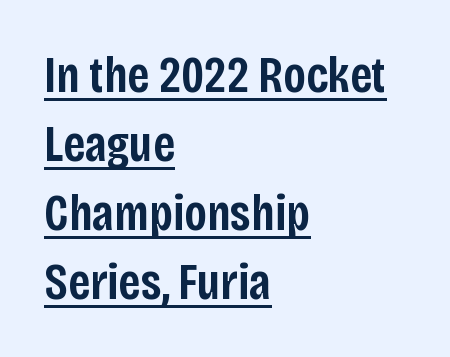
The letters stand upright; this is a roman face. No feet cap the strokes, marking this as sans-serif type. The rendering uses a moderate line-height, typical for paragraphs. Summary of weight: moderately heavy, a semibold. Short and long lines alike share a common starting point at left.
